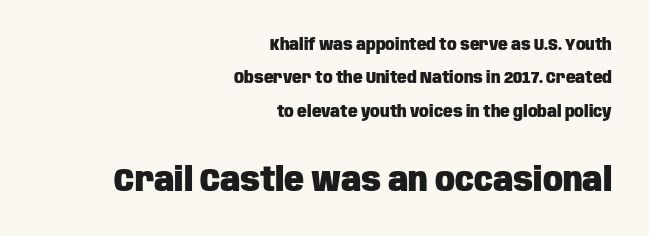
The image shows 33 px heavy, condensed sans-serif type, upright; set right-aligned, loose line spacing (2.09x), normal letter spacing, not underlined; the second (bottom) block is 2.06x larger; low stroke contrast and a large x-height.
